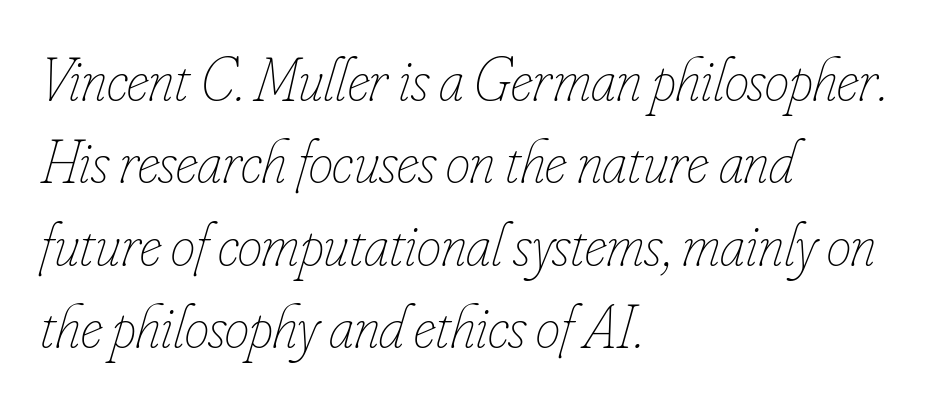
The image shows 62 px thin, condensed type, italic (leaning right); set left-aligned, normal line spacing (1.33x), normal letter spacing, not underlined; low stroke contrast and a small x-height.
